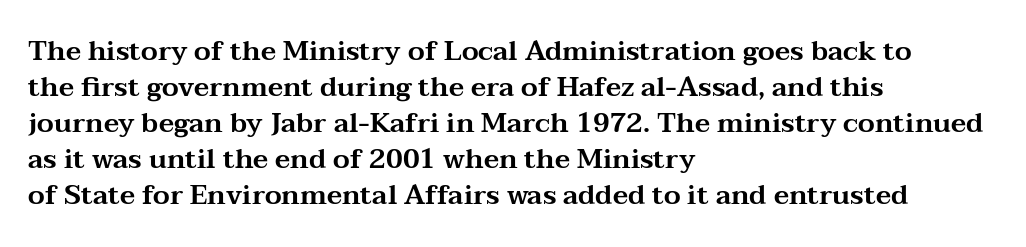
{"italic": "no", "underline": "no", "align": "left", "line_spacing": "normal", "line_spacing_ratio": 1.33, "letter_spacing": "normal", "letter_spacing_em": 0.0, "glyph_px": 27}
